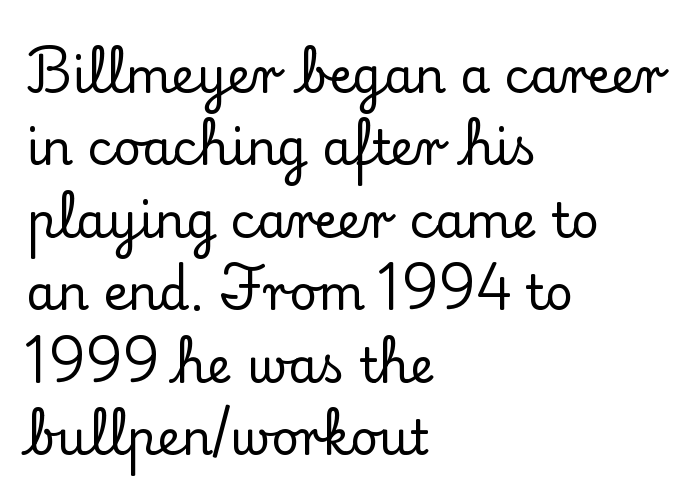
{"serif": "yes", "italic": "no", "width": "normal", "stroke_contrast": "low", "x_height": "small", "monospaced": "no", "underline": "no", "align": "left", "line_spacing": "normal", "line_spacing_ratio": 1.51, "letter_spacing": "normal", "letter_spacing_em": 0.0, "glyph_px": 48}
